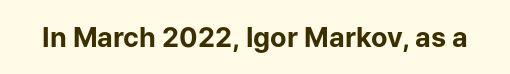
{"italic": "no", "bold": "yes", "underline": "no", "letter_spacing": "normal", "letter_spacing_em": 0.0, "glyph_px": 27}
